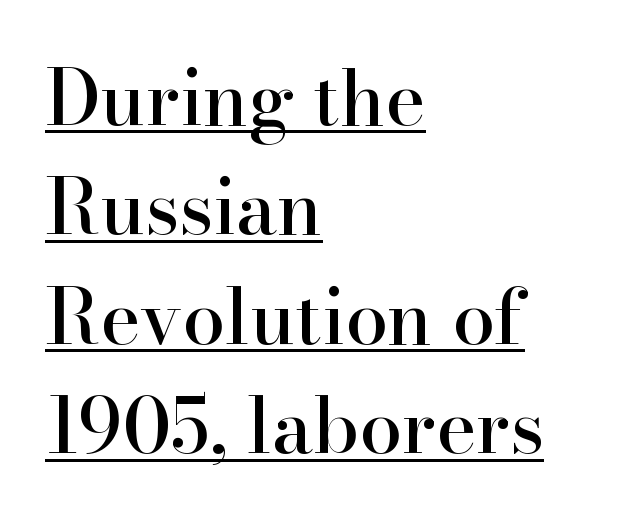
The image shows 76 px serif type, upright; set left-aligned, normal line spacing (1.44x), normal letter spacing, underlined; high stroke contrast and a small x-height.
